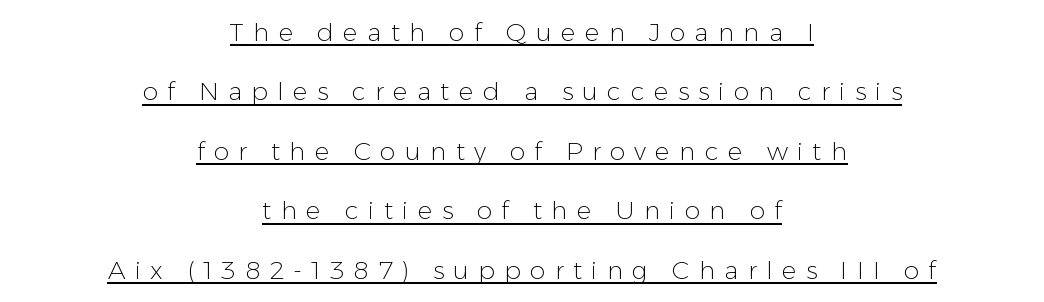
The space between consecutive lines is lavish. Caption: expanded tracking, letters set apart. The glyphs are accompanied by a horizontal stroke just below them. Notice how the stems are strictly vertical — no italics here. This sample is center-justified, so both line endings float freely.
